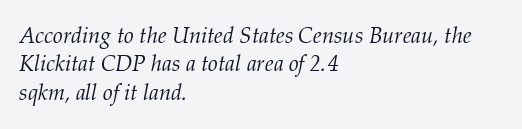
Q: Is the text bold? A: No.
Q: Is the text italic (slanted)? A: Yes, it leans right by about 12 degrees.
Q: Is the text underlined? A: No.
Q: How is the paragraph aligned? A: Left-aligned.
Q: Is the spacing between letters normal or unusually wide? A: Normal.
Q: Is the spacing between lines tight, normal or loose? A: Normal.
